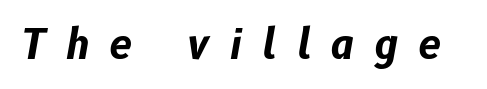
The image shows 41 px bold type, italic (leaning right); set unusually wide letter spacing (+0.49 em), not underlined; low stroke contrast and a medium x-height.
